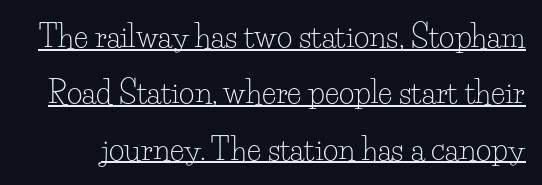
The rendered words wear a rule along their underside. The face used here is proportionally spaced, like ordinary book or web type. This is roman type, the default non-slanted kind. The characters display serif detailing at their extremities.
